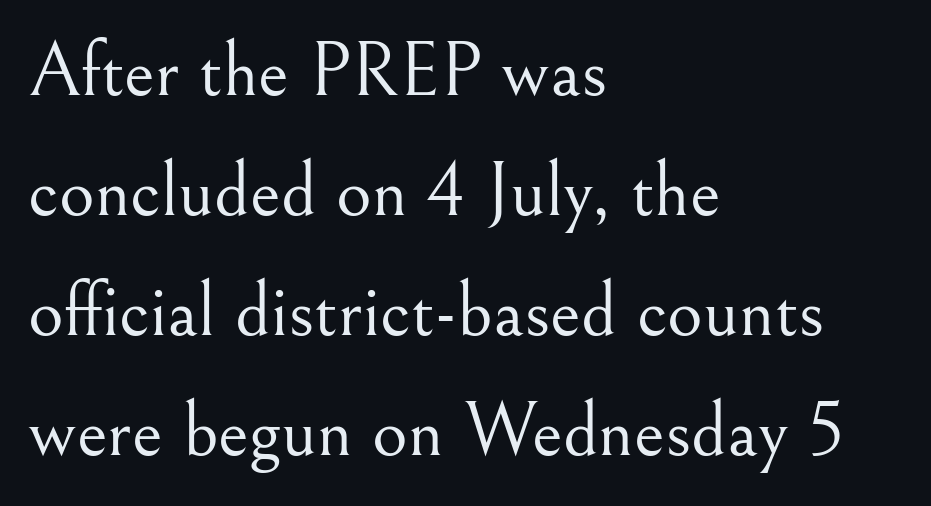
{"serif": "yes", "italic": "no", "bold": "no", "weight": "light", "width": "normal", "stroke_contrast": "medium", "x_height": "small", "monospaced": "no", "underline": "no", "align": "left", "line_spacing": "normal", "line_spacing_ratio": 1.56, "letter_spacing": "normal", "letter_spacing_em": 0.0, "glyph_px": 77}
